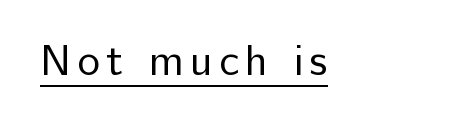
The image shows 43 px regular-weight sans-serif type, upright; set underlined; low stroke contrast and a medium x-height.
